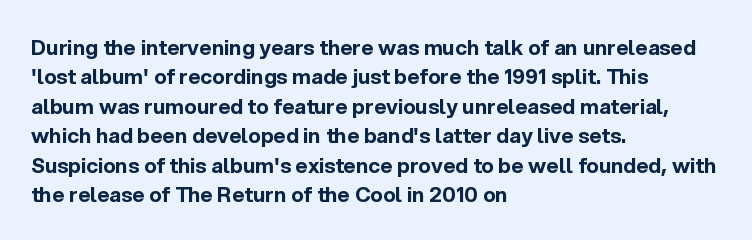
The image shows 21 px bold type, upright; set left-aligned, normal line spacing (1.4x), normal letter spacing, not underlined.
